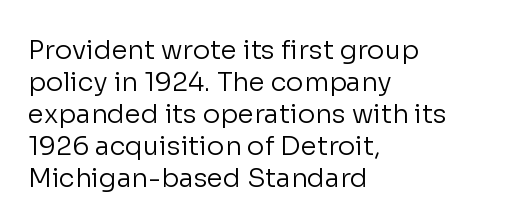
The passage shown is not underscored anywhere. Words appear dense and cohesive because spacing is normal. Alignment: flush left. Unlike italic type, these characters show no tilt at all.
